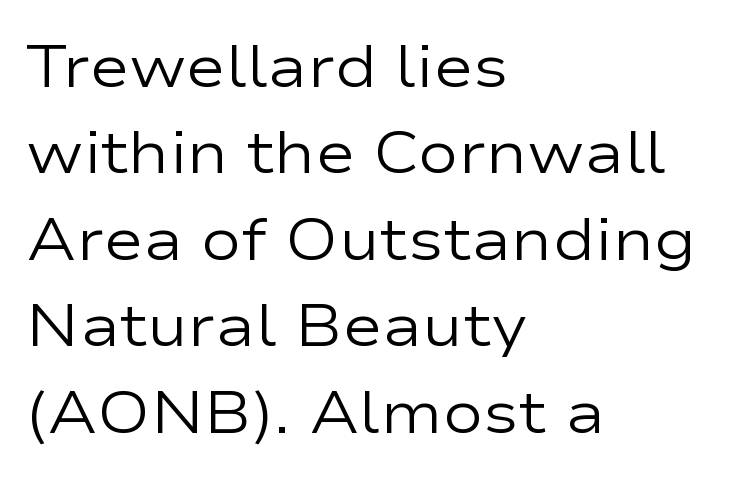
Q: Is the text bold? A: No.
Q: Is the text italic (slanted)? A: No, it is upright.
Q: Is the typeface a serif or a sans-serif typeface? A: Sans-serif.
Q: Is the text underlined? A: No.
Q: How is the paragraph aligned? A: Left-aligned.
Q: Is the spacing between letters normal or unusually wide? A: Normal.
Q: Is the spacing between lines tight, normal or loose? A: Normal.
Q: Width (condensed, normal, or wide)? A: Wide.
Q: Stroke contrast? A: Low.
Q: x-height? A: Medium.
Q: Monospaced? A: No.
